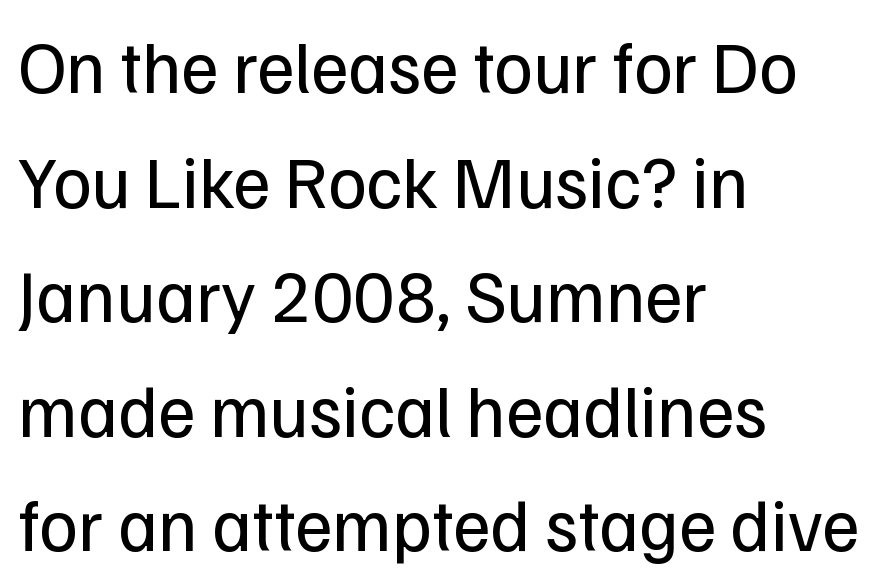
Q: Is the text bold? A: No.
Q: Is the text italic (slanted)? A: No, it is upright.
Q: Is the typeface a serif or a sans-serif typeface? A: Sans-serif.
Q: Is the text underlined? A: No.
Q: How is the paragraph aligned? A: Left-aligned.
Q: Is the spacing between letters normal or unusually wide? A: Normal.
Q: Is the spacing between lines tight, normal or loose? A: Normal.
Q: Width (condensed, normal, or wide)? A: Normal.
Q: Stroke contrast? A: Low.
Q: x-height? A: Medium.
Q: Monospaced? A: No.
